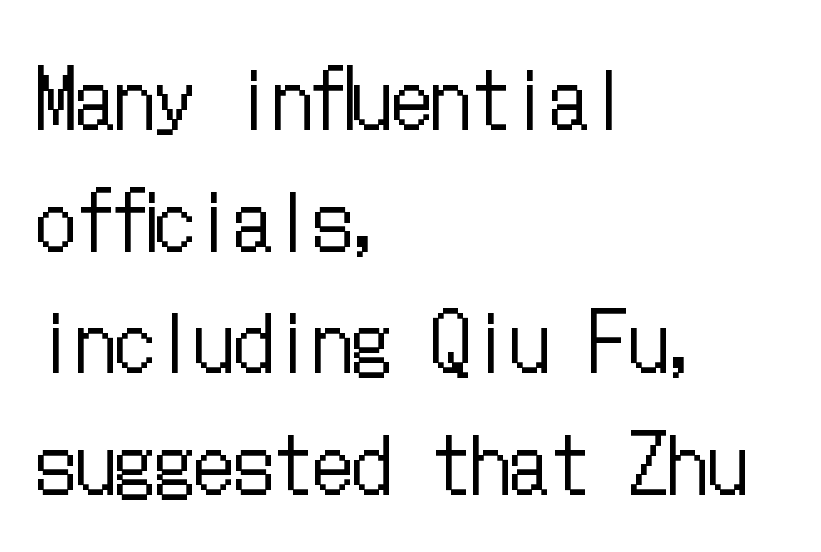
Q: Is the text bold? A: No.
Q: Is the text italic (slanted)? A: No, it is upright.
Q: Is the text underlined? A: No.
Q: How is the paragraph aligned? A: Left-aligned.
Q: Is the spacing between letters normal or unusually wide? A: Normal.
Q: Is the spacing between lines tight, normal or loose? A: Normal.
Q: Width (condensed, normal, or wide)? A: Condensed.
Q: Stroke contrast? A: Low.
Q: x-height? A: Medium.
